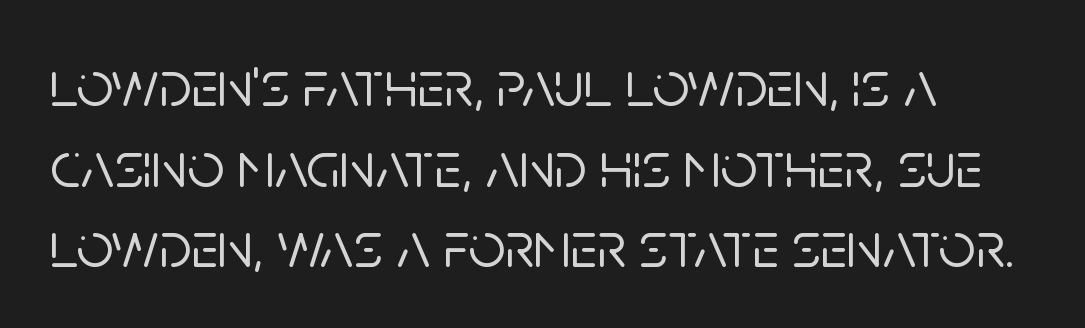
Are there feet on the stems? There aren't — it's a sans. There is no visible air inserted between adjacent glyphs. Each letter keeps its own natural width here, so spacing adapts to shape. It's the straight-up-and-down kind of type. The zone under the glyphs is completely vacant.
